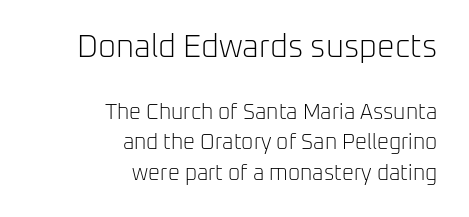
The image shows 31 px light sans-serif type, upright; set right-aligned, normal line spacing (1.45x), normal letter spacing, not underlined; the first (top) block is 1.48x larger; low stroke contrast and a medium x-height.
